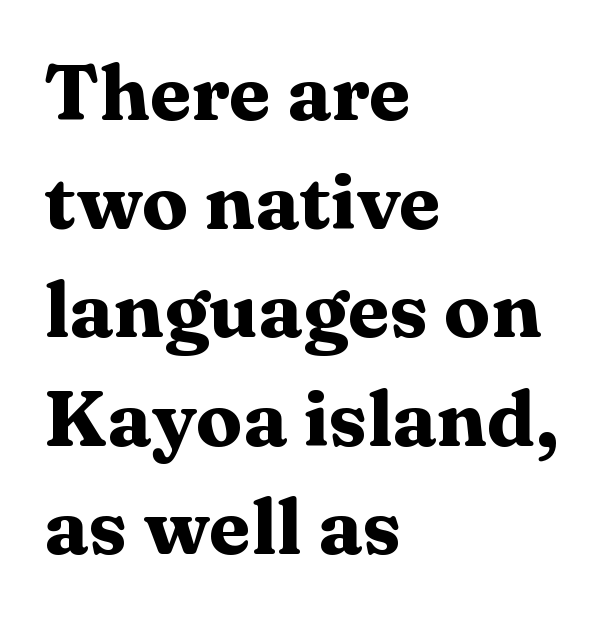
{"serif": "yes", "italic": "no", "bold": "yes", "weight": "heavy", "width": "wide", "stroke_contrast": "medium", "x_height": "medium", "monospaced": "no", "underline": "no", "align": "left", "line_spacing": "normal", "line_spacing_ratio": 1.41, "letter_spacing": "normal", "letter_spacing_em": 0.0, "glyph_px": 77}
